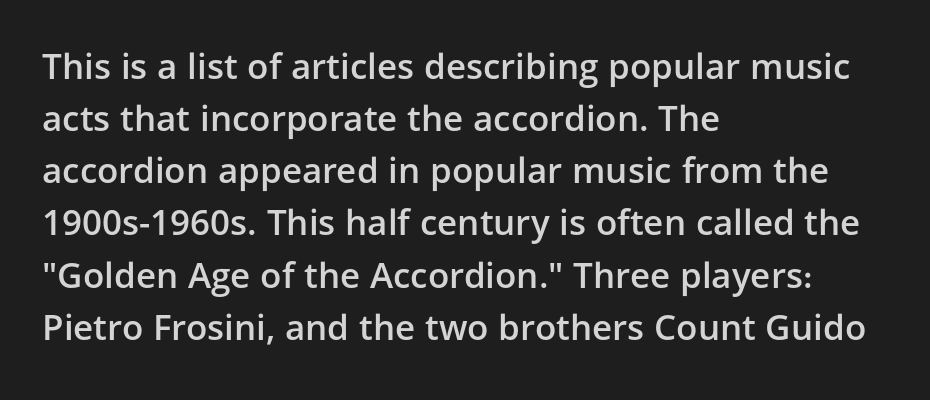
Firm but not heavy-handed strokes: this text is semibold. The font's upright variant was chosen for this text. These lines are rendered in a variable-pitch font. Each line starts at the same left margin while the right side varies. Regarding leading, the lines here are spaced in the standard way. The characters display no serif detailing; their extremities are plain.
